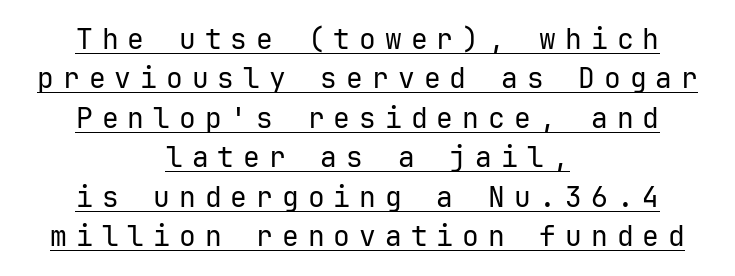
Q: Is the text bold? A: No.
Q: Is the text italic (slanted)? A: No, it is upright.
Q: Is the typeface a serif or a sans-serif typeface? A: Sans-serif.
Q: Is the text underlined? A: Yes.
Q: How is the paragraph aligned? A: Centered.
Q: Is the spacing between letters normal or unusually wide? A: Unusually wide.
Q: Is the spacing between lines tight, normal or loose? A: Normal.
Q: Width (condensed, normal, or wide)? A: Normal.
Q: Stroke contrast? A: Low.
Q: x-height? A: Medium.
Q: Monospaced? A: Yes.
